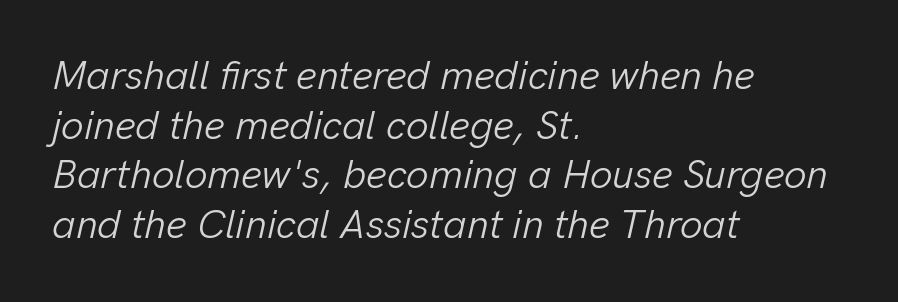
Q: Is the text bold? A: No.
Q: Is the text italic (slanted)? A: Yes, it leans right by about 13 degrees.
Q: Is the text underlined? A: No.
Q: How is the paragraph aligned? A: Left-aligned.
Q: Is the spacing between letters normal or unusually wide? A: Normal.
Q: Width (condensed, normal, or wide)? A: Normal.
Q: Stroke contrast? A: Low.
Q: x-height? A: Medium.
Q: Monospaced? A: No.
